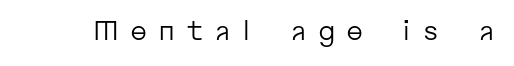
The image shows 27 px text type, upright; set unusually wide letter spacing (+0.4 em), not underlined.
